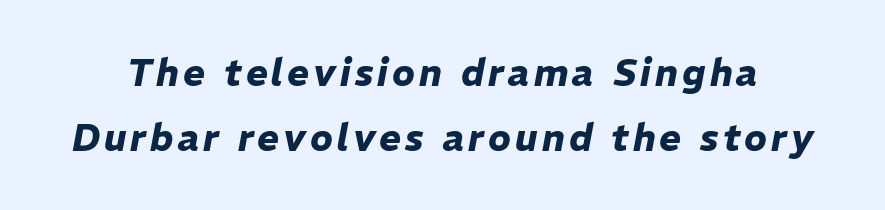
Q: Is the text bold? A: Yes.
Q: Is the text italic (slanted)? A: Yes, it leans right by about 11 degrees.
Q: Is the text underlined? A: No.
Q: Width (condensed, normal, or wide)? A: Normal.
Q: Stroke contrast? A: Low.
Q: x-height? A: Medium.
Q: Monospaced? A: No.
